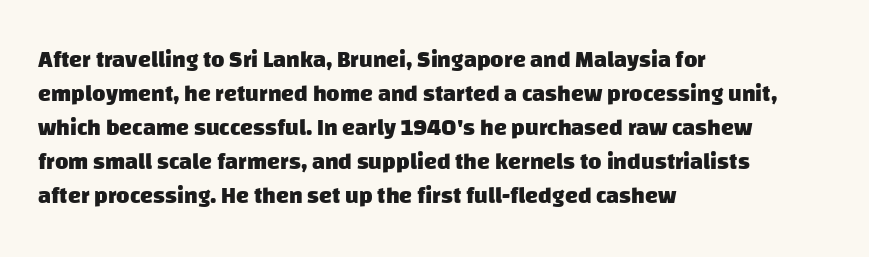
{"bold": "yes", "underline": "no", "align": "left", "line_spacing": "normal", "line_spacing_ratio": 1.48, "letter_spacing": "normal", "letter_spacing_em": 0.0, "glyph_px": 23}
